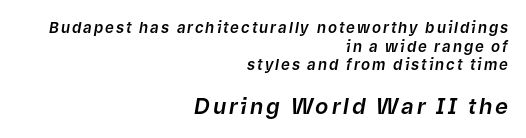
{"italic": "yes", "lean": "right", "slant_degrees": 9, "underline": "no", "align": "right", "line_spacing": "normal", "line_spacing_ratio": 1.25, "larger_block": "second", "size_ratio": 1.47, "glyph_px": 22}
